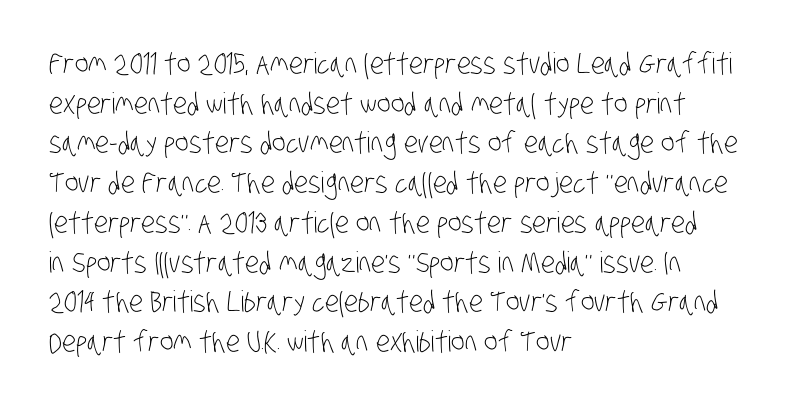
Q: Is the text bold? A: No.
Q: Is the typeface a serif or a sans-serif typeface? A: Sans-serif.
Q: Is the text underlined? A: No.
Q: How is the paragraph aligned? A: Left-aligned.
Q: Is the spacing between letters normal or unusually wide? A: Normal.
Q: Is the spacing between lines tight, normal or loose? A: Normal.
Q: Width (condensed, normal, or wide)? A: Condensed.
Q: Stroke contrast? A: Low.
Q: x-height? A: Large.
Q: Monospaced? A: No.
